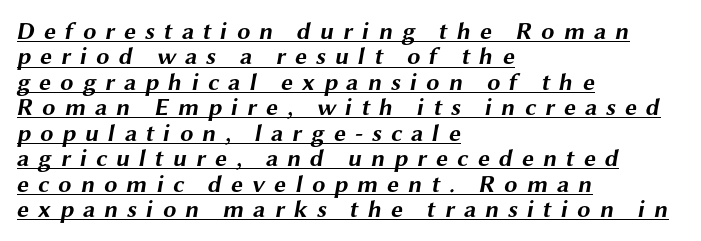
Q: Is the text bold? A: Yes.
Q: Is the text underlined? A: Yes.
Q: How is the paragraph aligned? A: Left-aligned.
Q: Is the spacing between letters normal or unusually wide? A: Unusually wide.
Q: Is the spacing between lines tight, normal or loose? A: Tight.
